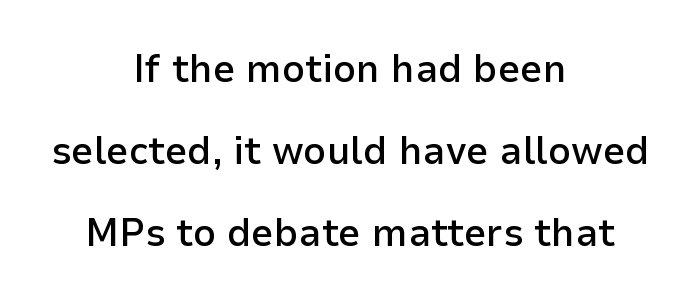
Q: Is the text bold? A: Semi-bold.
Q: Is the text italic (slanted)? A: No, it is upright.
Q: Is the typeface a serif or a sans-serif typeface? A: Sans-serif.
Q: Is the text underlined? A: No.
Q: How is the paragraph aligned? A: Centered.
Q: Is the spacing between letters normal or unusually wide? A: Normal.
Q: Is the spacing between lines tight, normal or loose? A: Loose.
Q: Width (condensed, normal, or wide)? A: Normal.
Q: Stroke contrast? A: Low.
Q: x-height? A: Medium.
Q: Monospaced? A: No.
